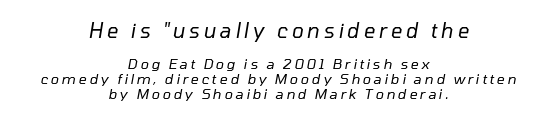
Q: Is the text bold? A: No.
Q: Is the text italic (slanted)? A: Yes, it leans right by about 10 degrees.
Q: Is the text underlined? A: No.
Q: How is the paragraph aligned? A: Centered.
Q: Is the spacing between lines tight, normal or loose? A: Tight.
Q: Which block of text is set in a larger size, the first (top) or the second (bottom)? A: The first (top) one.
